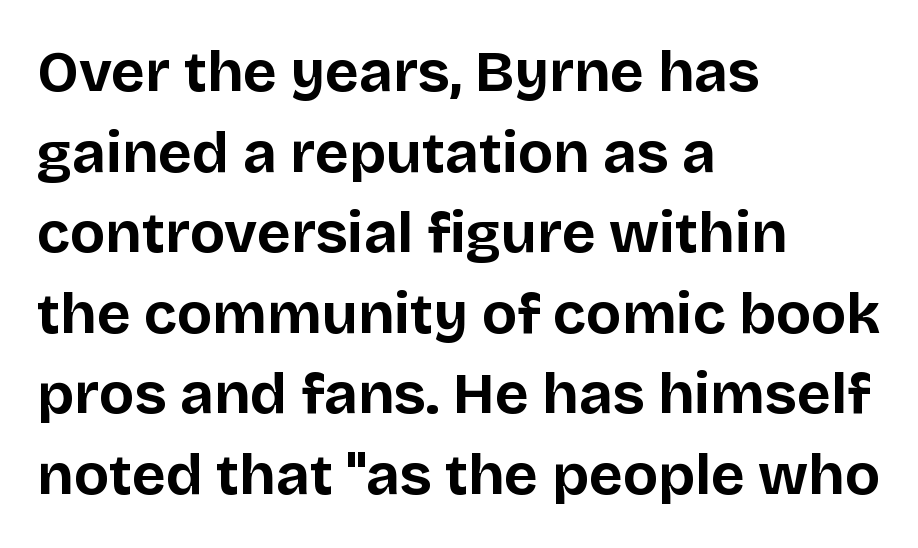
{"serif": "no", "italic": "no", "bold": "yes", "weight": "bold", "width": "normal", "stroke_contrast": "low", "x_height": "large", "monospaced": "no", "underline": "no", "align": "left", "line_spacing": "normal", "line_spacing_ratio": 1.39, "letter_spacing": "normal", "letter_spacing_em": 0.0, "glyph_px": 58}
